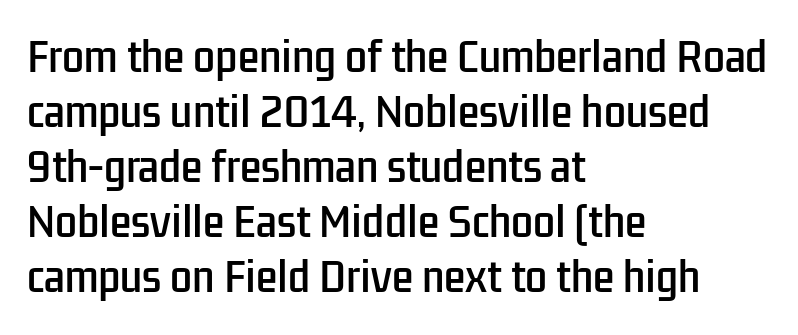
Q: Is the text italic (slanted)? A: No, it is upright.
Q: Is the typeface a serif or a sans-serif typeface? A: Sans-serif.
Q: Is the text underlined? A: No.
Q: How is the paragraph aligned? A: Left-aligned.
Q: Is the spacing between letters normal or unusually wide? A: Normal.
Q: Is the spacing between lines tight, normal or loose? A: Normal.
Q: Width (condensed, normal, or wide)? A: Condensed.
Q: Stroke contrast? A: Low.
Q: x-height? A: Medium.
Q: Monospaced? A: No.
